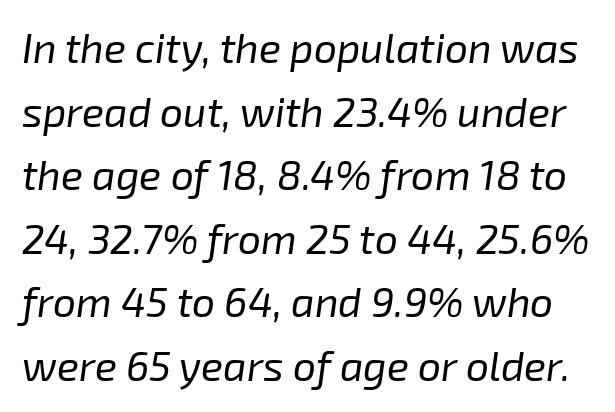
{"italic": "yes", "lean": "right", "slant_degrees": 8, "bold": "no", "weight": "regular", "width": "normal", "stroke_contrast": "low", "x_height": "medium", "monospaced": "no", "underline": "no", "line_spacing": "normal", "line_spacing_ratio": 1.55, "letter_spacing": "normal", "letter_spacing_em": 0.0, "glyph_px": 41}
